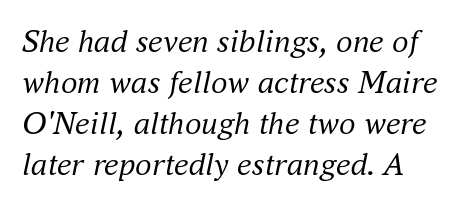
No heavy texture on the line: the type isn't bold. The rendering uses natural spacing where letterforms have individual widths. To sum up the face: it has serifs. Tracking here is standard; glyphs follow each other at the usual distance.
